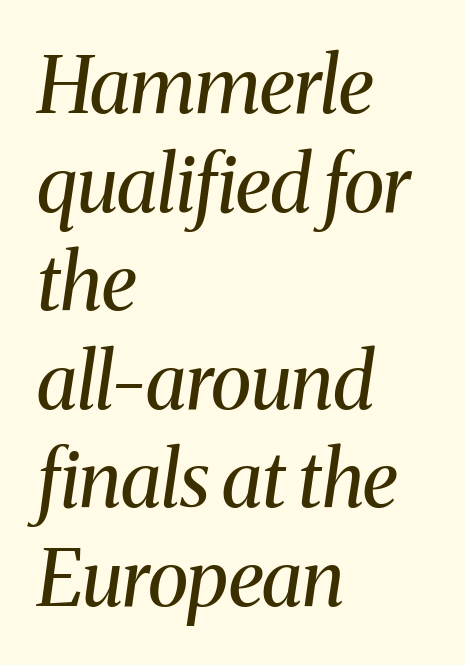
{"serif": "yes", "italic": "yes", "lean": "right", "slant_degrees": 8, "bold": "no", "weight": "regular", "width": "normal", "stroke_contrast": "medium", "x_height": "medium", "monospaced": "no", "underline": "no", "align": "left", "line_spacing": "normal", "line_spacing_ratio": 1.28, "letter_spacing": "normal", "letter_spacing_em": 0.0, "glyph_px": 77}
